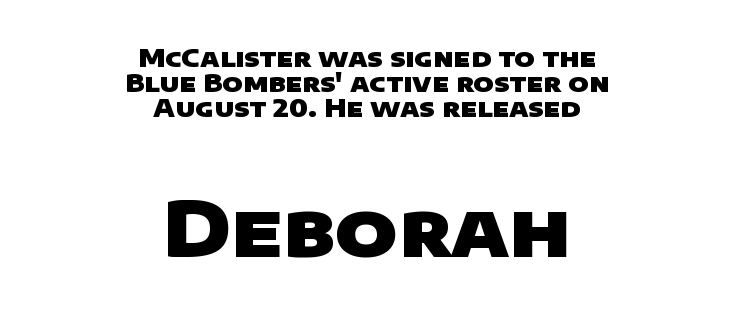
{"serif": "no", "bold": "yes", "weight": "heavy", "width": "wide", "stroke_contrast": "low", "x_height": "large", "monospaced": "no", "underline": "no", "align": "center", "line_spacing": "tight", "line_spacing_ratio": 1.01, "letter_spacing": "normal", "letter_spacing_em": 0.0, "larger_block": "second", "size_ratio": 3.04, "glyph_px": 76}
